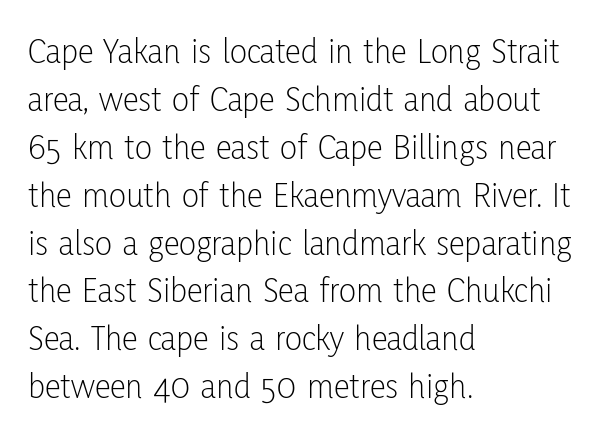
Q: Is the text bold? A: No.
Q: Is the text italic (slanted)? A: No, it is upright.
Q: Is the typeface a serif or a sans-serif typeface? A: Sans-serif.
Q: Is the text underlined? A: No.
Q: How is the paragraph aligned? A: Left-aligned.
Q: Is the spacing between letters normal or unusually wide? A: Normal.
Q: Is the spacing between lines tight, normal or loose? A: Normal.
Q: Width (condensed, normal, or wide)? A: Condensed.
Q: Stroke contrast? A: Low.
Q: x-height? A: Medium.
Q: Monospaced? A: No.
